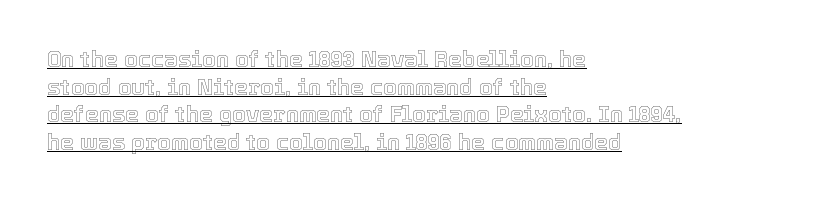
The image shows 22 px text type, upright; set left-aligned, normal line spacing (1.26x), normal letter spacing, underlined.
